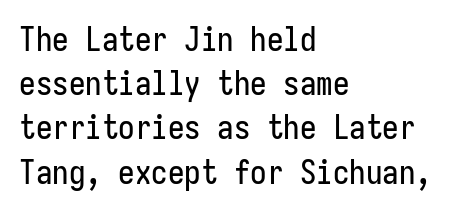
The foot of each line stays bare and open. No feet cap the strokes, marking this as sans-serif type. Which margin do the lines hug? The left one — the right edge is uneven. Characters follow at the spacing the type designer built in. Successive baselines arrive at the customary interval.
